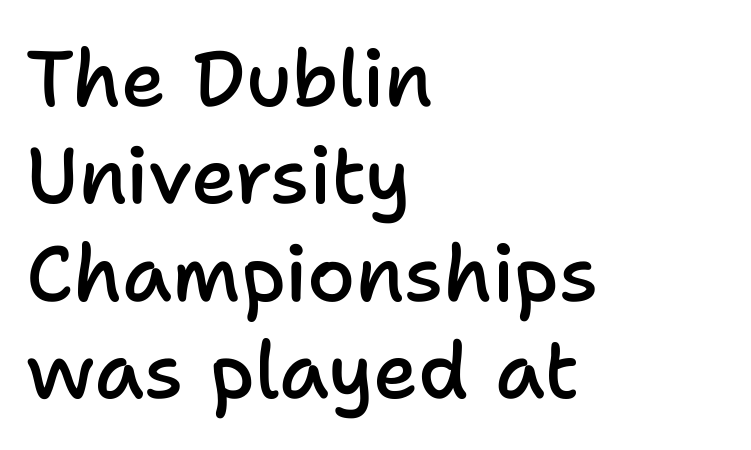
Characters follow at the spacing the type designer built in. Each new line begins a customary step beneath the previous one. Note the varied advance widths — an 'i' is clearly narrower than an 'm'. Caption: multi-line text, flush left, ragged right. Nope, not italic — everything's standing straight.
